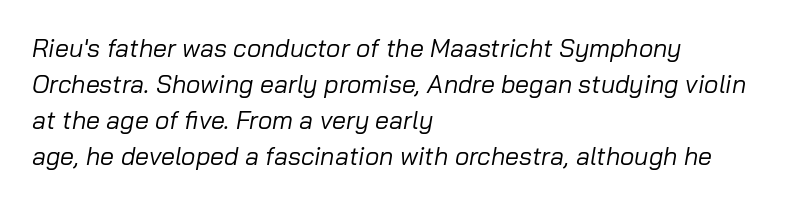
The image shows 25 px text type, italic (leaning right); set left-aligned, normal line spacing (1.44x), normal letter spacing, not underlined.
